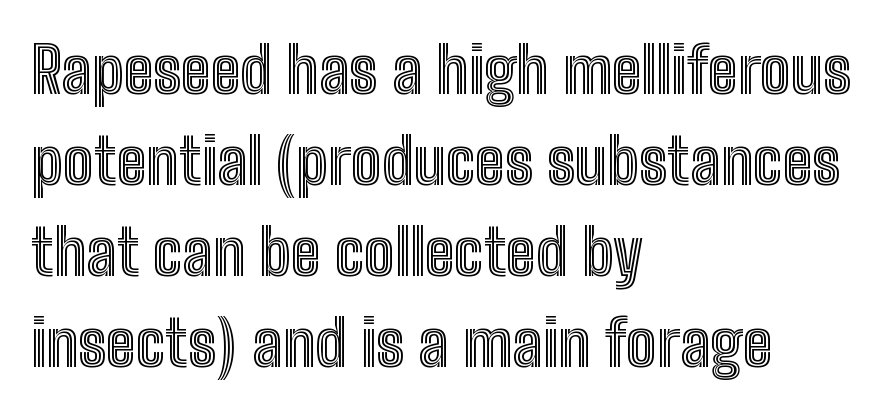
{"italic": "no", "width": "condensed", "x_height": "medium", "monospaced": "no", "underline": "no", "align": "left", "line_spacing": "normal", "line_spacing_ratio": 1.42, "letter_spacing": "normal", "letter_spacing_em": 0.0, "glyph_px": 64}
